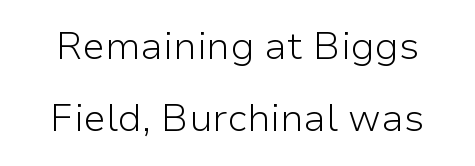
The image shows 38 px light sans-serif type, upright; set loose line spacing (1.9x), normal letter spacing, not underlined; low stroke contrast and a medium x-height.
